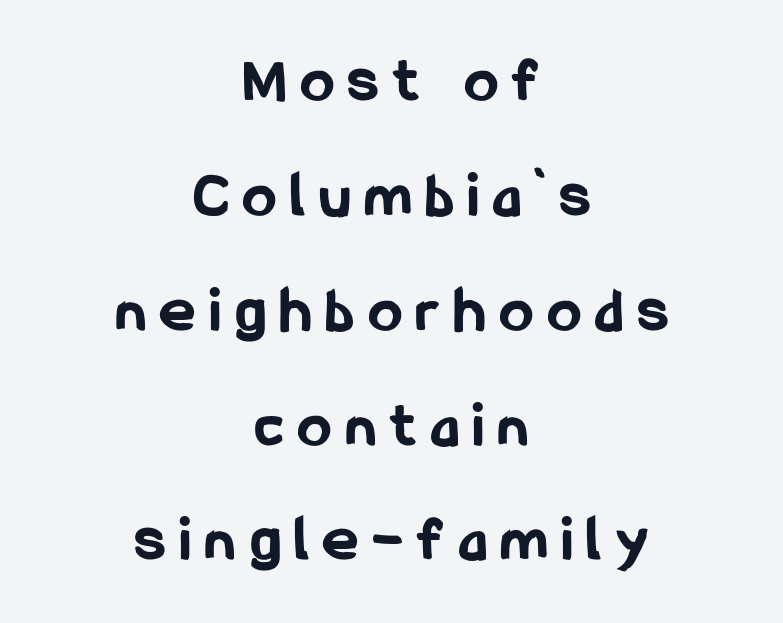
Q: Is the text bold? A: Yes.
Q: Is the text italic (slanted)? A: No, it is upright.
Q: Is the typeface a serif or a sans-serif typeface? A: Sans-serif.
Q: Is the text underlined? A: No.
Q: How is the paragraph aligned? A: Centered.
Q: Is the spacing between letters normal or unusually wide? A: Unusually wide.
Q: Width (condensed, normal, or wide)? A: Condensed.
Q: Stroke contrast? A: Low.
Q: x-height? A: Medium.
Q: Monospaced? A: No.
